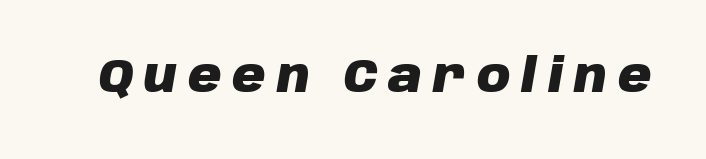
The image shows 46 px heavy type, italic (leaning right); set unusually wide letter spacing (+0.24 em), not underlined; low stroke contrast and a large x-height.
